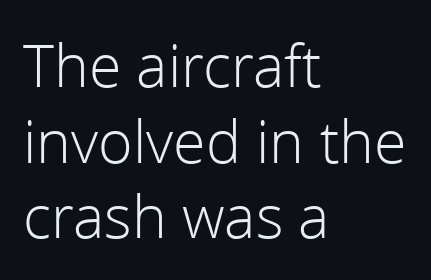
Q: Is the text bold? A: No.
Q: Is the text italic (slanted)? A: No, it is upright.
Q: Is the typeface a serif or a sans-serif typeface? A: Sans-serif.
Q: Is the text underlined? A: No.
Q: How is the paragraph aligned? A: Left-aligned.
Q: Is the spacing between letters normal or unusually wide? A: Normal.
Q: Is the spacing between lines tight, normal or loose? A: Normal.
Q: Width (condensed, normal, or wide)? A: Normal.
Q: x-height? A: Medium.
Q: Monospaced? A: No.
